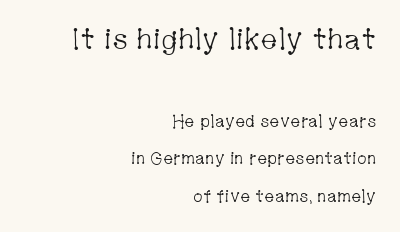
Q: Is the text bold? A: No.
Q: Is the text italic (slanted)? A: No, it is upright.
Q: Is the typeface a serif or a sans-serif typeface? A: Serif.
Q: Is the text underlined? A: No.
Q: How is the paragraph aligned? A: Right-aligned.
Q: Is the spacing between letters normal or unusually wide? A: Normal.
Q: Is the spacing between lines tight, normal or loose? A: Loose.
Q: Which block of text is set in a larger size, the first (top) or the second (bottom)? A: The first (top) one.
Q: Width (condensed, normal, or wide)? A: Condensed.
Q: Stroke contrast? A: Low.
Q: x-height? A: Medium.
Q: Monospaced? A: No.
